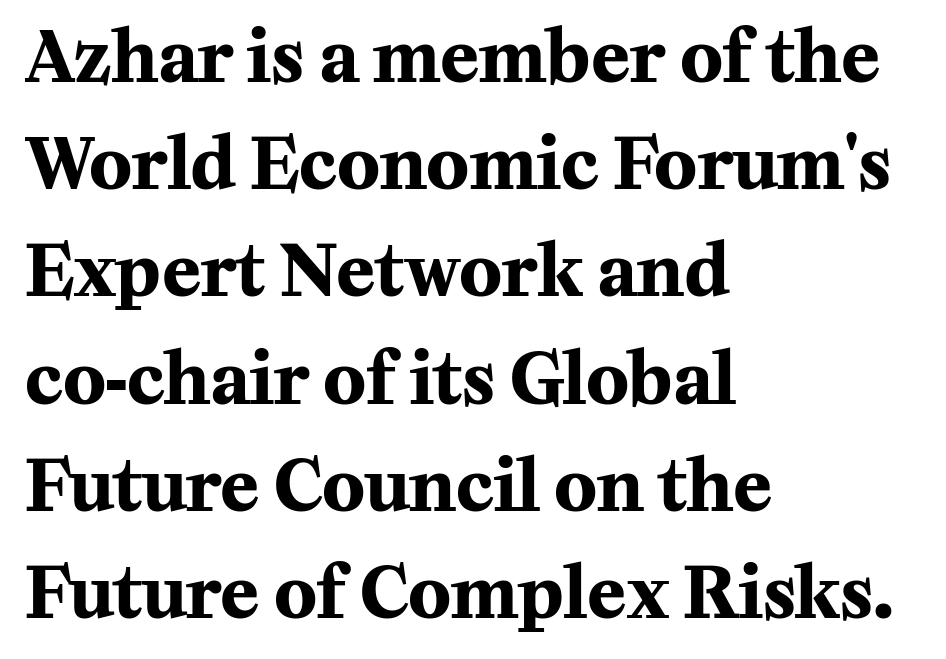
Q: Is the text bold? A: Yes.
Q: Is the text italic (slanted)? A: No, it is upright.
Q: Is the typeface a serif or a sans-serif typeface? A: Serif.
Q: Is the text underlined? A: No.
Q: How is the paragraph aligned? A: Left-aligned.
Q: Is the spacing between letters normal or unusually wide? A: Normal.
Q: Is the spacing between lines tight, normal or loose? A: Normal.
Q: Width (condensed, normal, or wide)? A: Normal.
Q: Stroke contrast? A: Medium.
Q: x-height? A: Medium.
Q: Monospaced? A: No.
